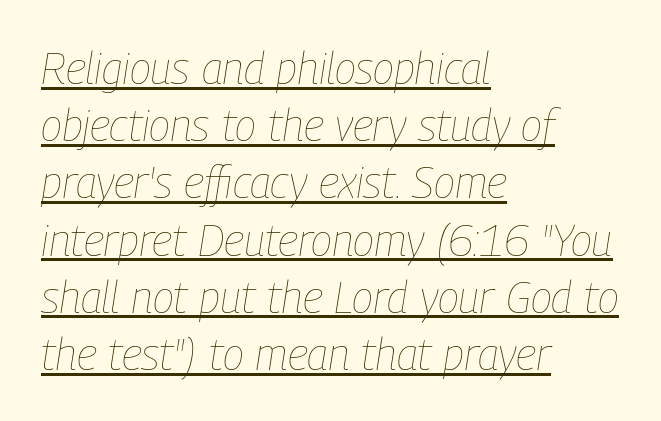
Is there an underline? Yes — a line sits under the letters. No extra tracking has been applied to these lines. Notice how descenders clear the ascenders below comfortably — that's standard leading. The lines are quadded left. The rendering uses natural spacing where letterforms have individual widths. The weight would be labelled regular, book, light, or lighter still.
